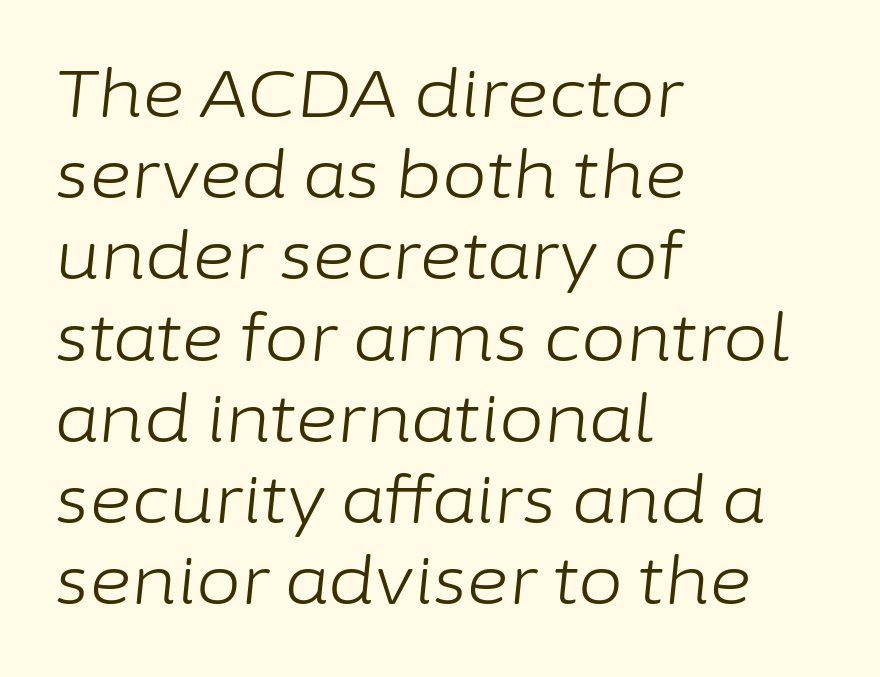
Q: Is the text bold? A: No.
Q: Is the text italic (slanted)? A: Yes, it leans right by about 6 degrees.
Q: Is the text underlined? A: No.
Q: How is the paragraph aligned? A: Left-aligned.
Q: Is the spacing between letters normal or unusually wide? A: Normal.
Q: Is the spacing between lines tight, normal or loose? A: Normal.
Q: Width (condensed, normal, or wide)? A: Normal.
Q: Stroke contrast? A: Low.
Q: x-height? A: Medium.
Q: Monospaced? A: No.
